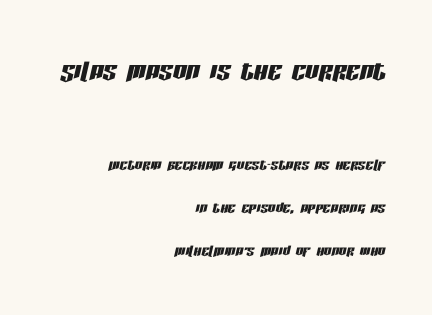
The image shows 34 px condensed type, italic (leaning right); set right-aligned, loose line spacing (2.26x), normal letter spacing, not underlined; the first (top) block is 1.79x larger; low stroke contrast and a large x-height.
